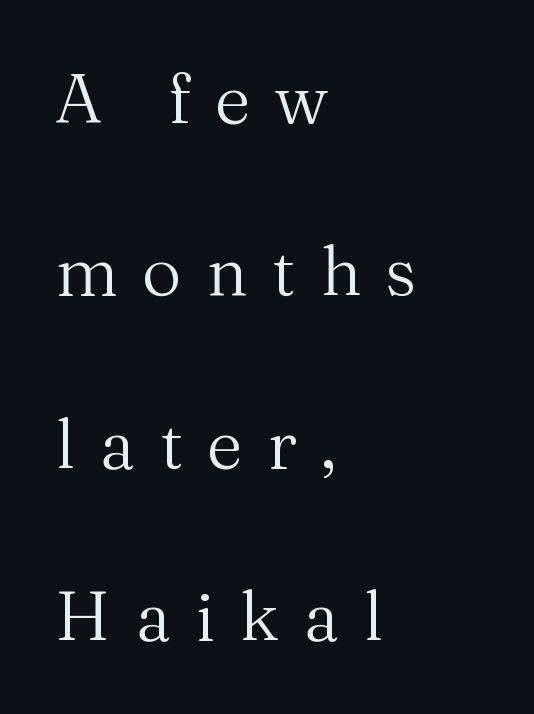
Loosely led — the rows are spread out. Ink coverage per letter is moderate at most. Underline: absent. Is this a fixed-width face? No — the glyphs have proportional, varying widths.
